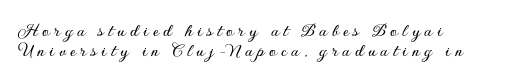
The image shows 20 px text type; set left-aligned, tight line spacing (0.99x), unusually wide letter spacing (+0.21 em), not underlined.
